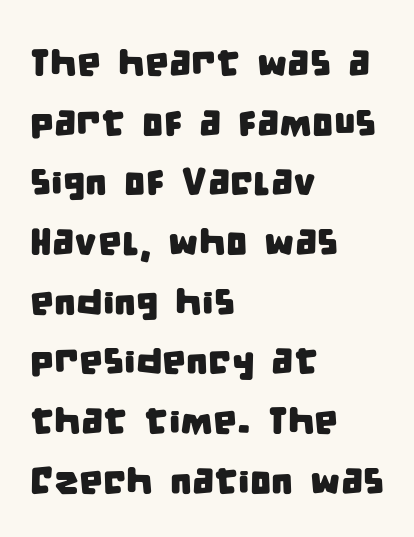
Bare-footed words on every line. A typesetter would call this zero additional tracking. The designer went with a sans here, leaving each stem footless. This sample has the flowing, uneven cadence of proportional lettering. Interline gaps are of average width in this sample.
